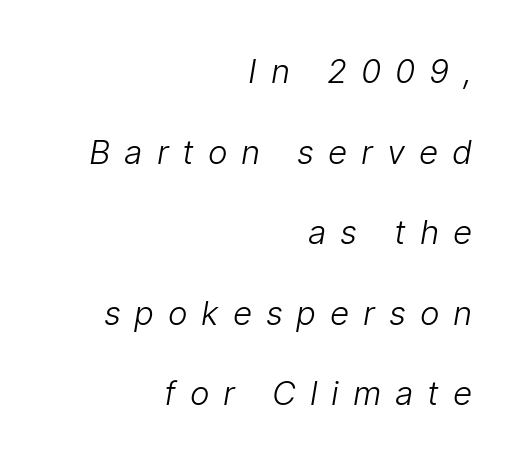
{"serif": "no", "bold": "no", "weight": "light", "width": "normal", "stroke_contrast": "low", "x_height": "medium", "monospaced": "no", "underline": "no", "align": "right", "line_spacing": "loose", "line_spacing_ratio": 2.44, "letter_spacing": "wide", "letter_spacing_em": 0.42, "glyph_px": 33}
